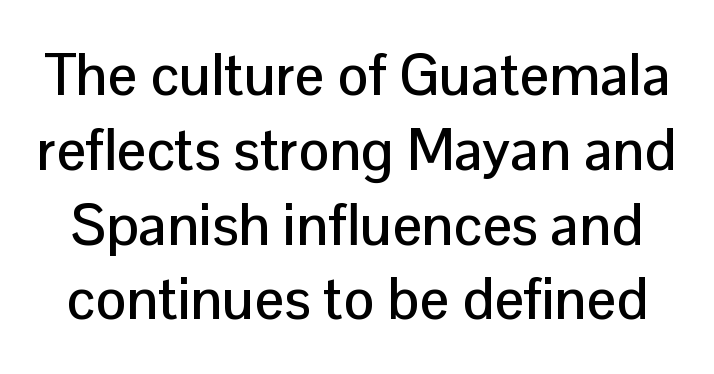
Q: Is the text italic (slanted)? A: No, it is upright.
Q: Is the typeface a serif or a sans-serif typeface? A: Sans-serif.
Q: Is the text underlined? A: No.
Q: Is the spacing between letters normal or unusually wide? A: Normal.
Q: Is the spacing between lines tight, normal or loose? A: Normal.
Q: Width (condensed, normal, or wide)? A: Normal.
Q: Stroke contrast? A: Low.
Q: x-height? A: Medium.
Q: Monospaced? A: No.
